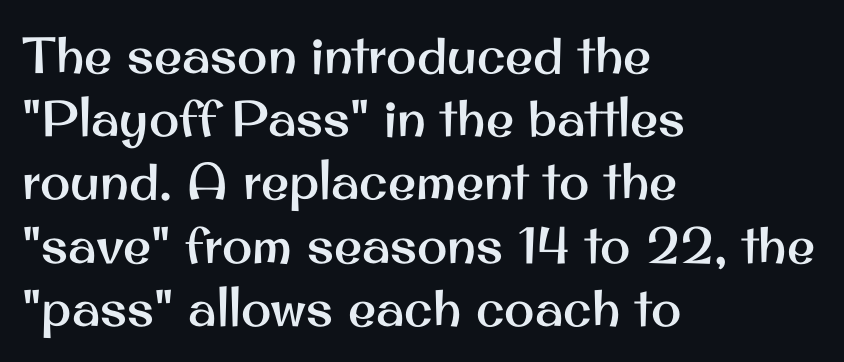
The image shows 51 px sans-serif type, upright; set left-aligned, line spacing 1.24x, normal letter spacing, not underlined; medium stroke contrast and a small x-height.
